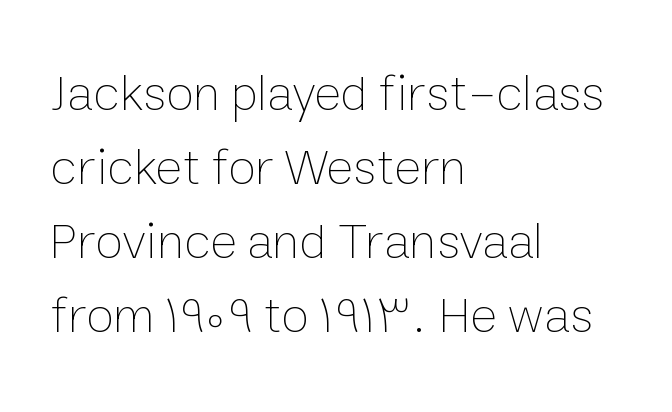
{"italic": "no", "bold": "no", "weight": "thin", "width": "normal", "stroke_contrast": "low", "x_height": "medium", "monospaced": "no", "underline": "no", "align": "left", "line_spacing": "normal", "line_spacing_ratio": 1.45, "letter_spacing": "normal", "letter_spacing_em": 0.0, "glyph_px": 51}
